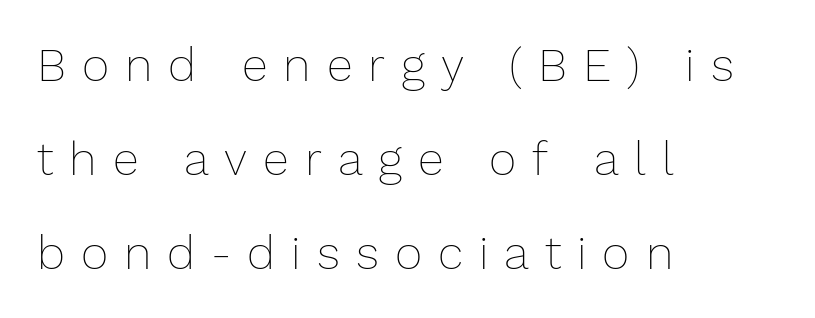
{"italic": "no", "bold": "no", "weight": "thin", "width": "normal", "stroke_contrast": "low", "x_height": "medium", "monospaced": "no", "underline": "no", "align": "left", "line_spacing": "loose", "line_spacing_ratio": 2.0, "letter_spacing": "wide", "letter_spacing_em": 0.34, "glyph_px": 47}
